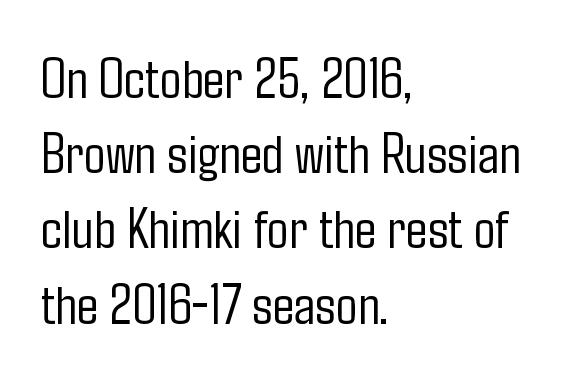
The gaps between neighbouring characters are ordinary and unremarkable. The glyphs in this specimen are sans serif. Think standard paragraph weight, or any step lighter than that. Bare-footed words on every line. Interline gaps are of average width in this sample.
